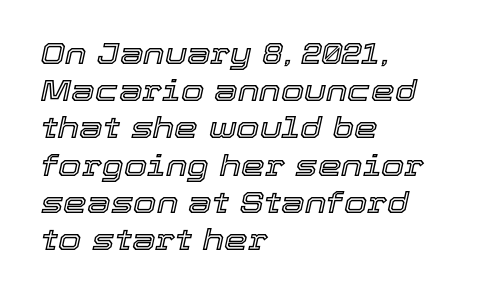
The image shows 30 px text type, italic (leaning right); set left-aligned, line spacing 1.24x, normal letter spacing, not underlined; a medium x-height.
